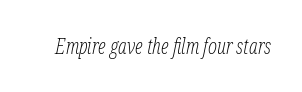
{"italic": "yes", "lean": "right", "slant_degrees": 12, "bold": "no", "underline": "no", "letter_spacing": "normal", "letter_spacing_em": 0.0, "glyph_px": 21}
